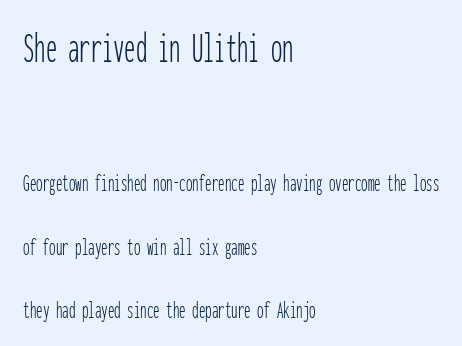
The space between consecutive lines is lavish. The rendering uses typewriter-style spacing with identical character cells. What stands out about the letter spacing? Nothing — it is the standard amount. What kind of face is this? One without serifs — a sans.
